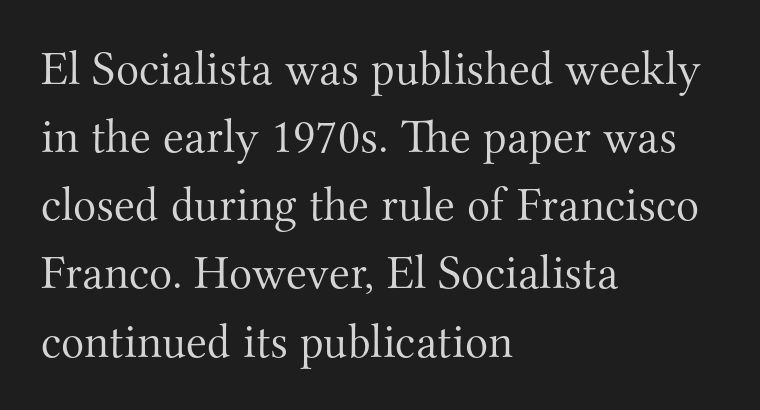
{"serif": "yes", "italic": "no", "bold": "no", "weight": "light", "width": "normal", "stroke_contrast": "medium", "x_height": "small", "monospaced": "no", "underline": "no", "align": "left", "line_spacing": "normal", "line_spacing_ratio": 1.42, "letter_spacing": "normal", "letter_spacing_em": 0.0, "glyph_px": 48}
